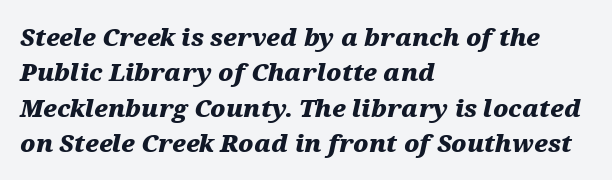
Interline gaps are of average width in this sample. The paragraph shown leans on its left margin. Descenders hang freely into open space. The typesetting leans heavy: a genuine bold.
